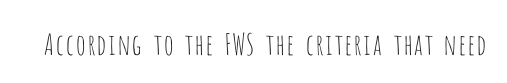
{"serif": "no", "italic": "no", "bold": "no", "weight": "thin", "width": "condensed", "stroke_contrast": "low", "x_height": "large", "monospaced": "no", "underline": "no", "letter_spacing": "normal", "letter_spacing_em": 0.0, "glyph_px": 29}
